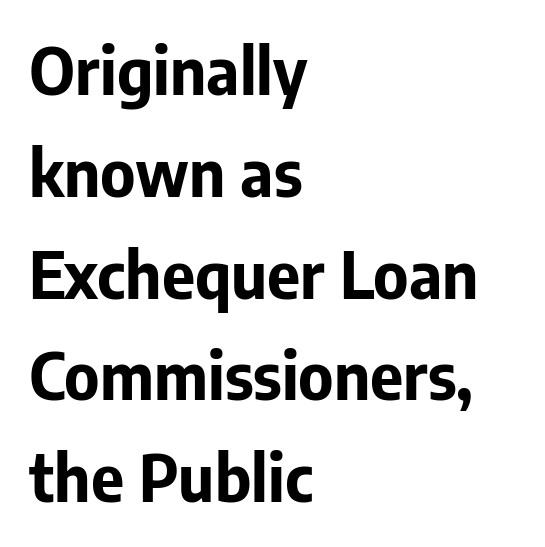
Q: Is the text bold? A: Yes.
Q: Is the text italic (slanted)? A: No, it is upright.
Q: Is the typeface a serif or a sans-serif typeface? A: Sans-serif.
Q: Is the text underlined? A: No.
Q: How is the paragraph aligned? A: Left-aligned.
Q: Is the spacing between letters normal or unusually wide? A: Normal.
Q: Is the spacing between lines tight, normal or loose? A: Normal.
Q: Width (condensed, normal, or wide)? A: Normal.
Q: Stroke contrast? A: Low.
Q: x-height? A: Medium.
Q: Monospaced? A: No.
